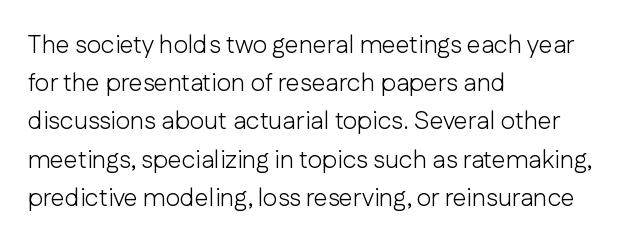
{"italic": "no", "bold": "no", "underline": "no", "align": "left", "line_spacing": "normal", "line_spacing_ratio": 1.53, "letter_spacing": "normal", "letter_spacing_em": 0.0, "glyph_px": 25}
